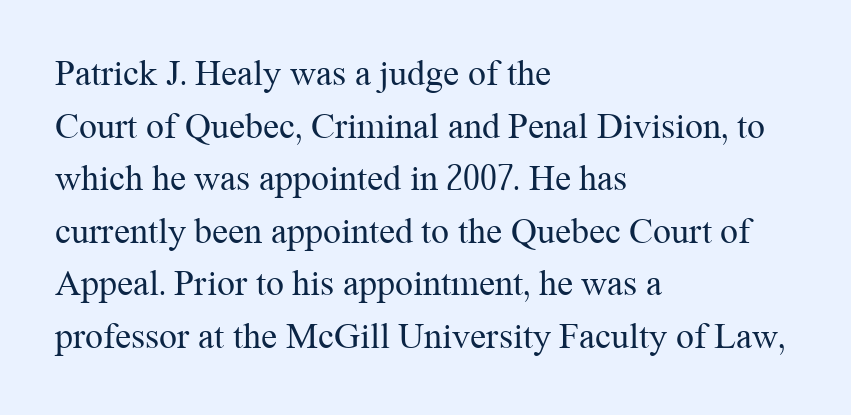
{"serif": "yes", "italic": "no", "bold": "no", "weight": "regular", "width": "normal", "stroke_contrast": "medium", "x_height": "medium", "monospaced": "no", "underline": "no", "align": "left", "line_spacing": "normal", "line_spacing_ratio": 1.46, "letter_spacing": "normal", "letter_spacing_em": 0.0, "glyph_px": 36}
